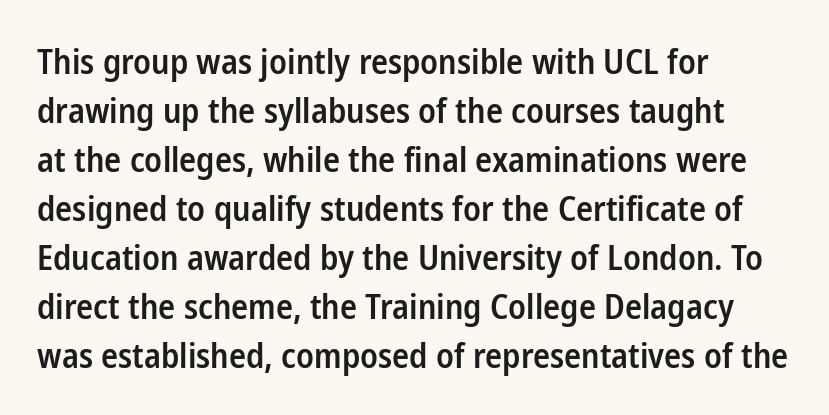
The face used here is rendered with its standard letterfit. The face used here is proportionally spaced, like ordinary book or web type. How heavy is the stroke? Medium-heavy — a semibold, shy of bold. The typeface chosen for these lines omits serifs. The rendering uses a moderate line-height, typical for paragraphs.
